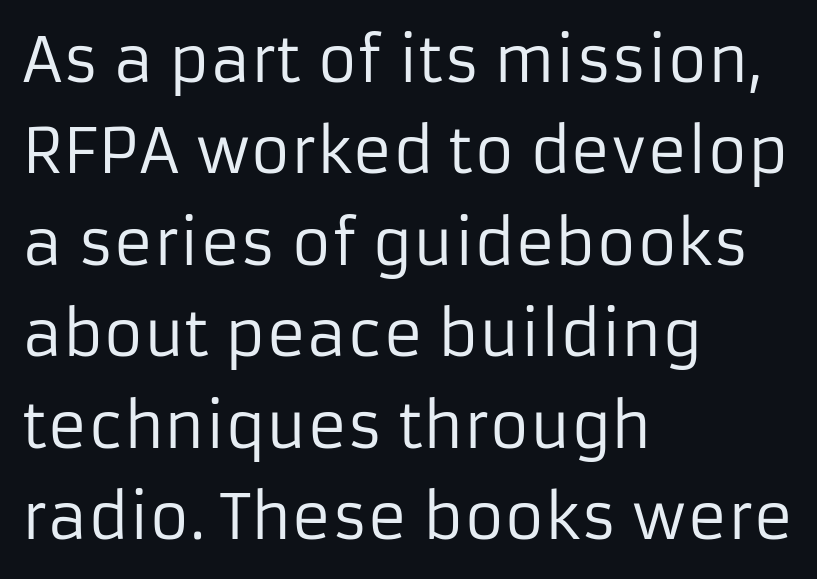
{"serif": "no", "italic": "no", "bold": "no", "weight": "regular", "width": "normal", "stroke_contrast": "low", "x_height": "medium", "monospaced": "no", "underline": "no", "align": "left", "line_spacing": "normal", "line_spacing_ratio": 1.5, "letter_spacing": "normal", "letter_spacing_em": 0.0, "glyph_px": 61}
